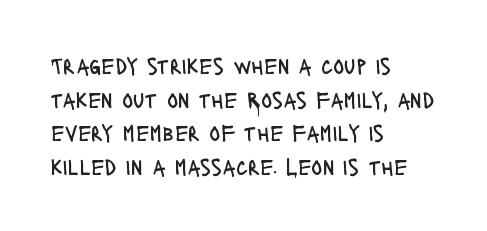
The image shows 23 px text type, upright; set left-aligned, normal line spacing (1.46x), normal letter spacing, not underlined.
